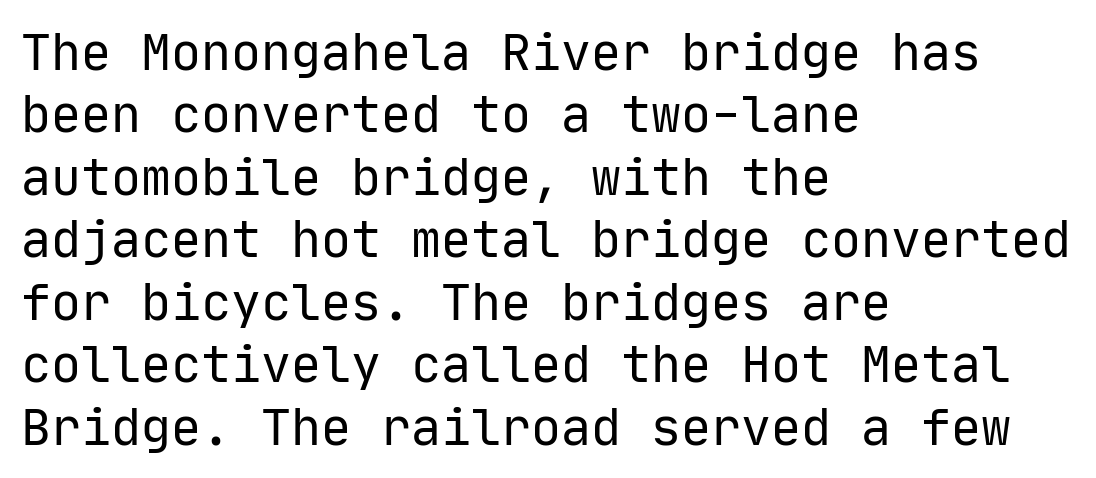
The image shows 50 px regular-weight sans-serif type, upright, monospaced; set left-aligned, normal line spacing (1.25x), normal letter spacing, not underlined; low stroke contrast and a medium x-height.
